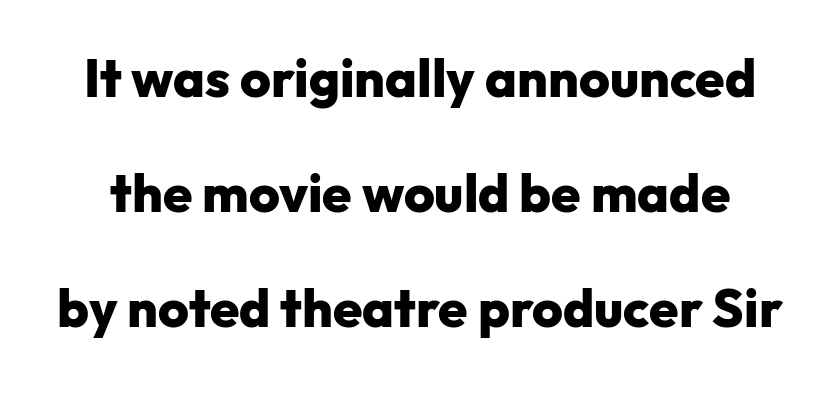
Each letter keeps its own natural width here, so spacing adapts to shape. The typesetting leans heavy: a genuine bold. Type without underlining. The passage shown has conventional tracking throughout. To sum up the face: it is a sans, with no serifs. You could fit nearly another row in the gap between these rows.
